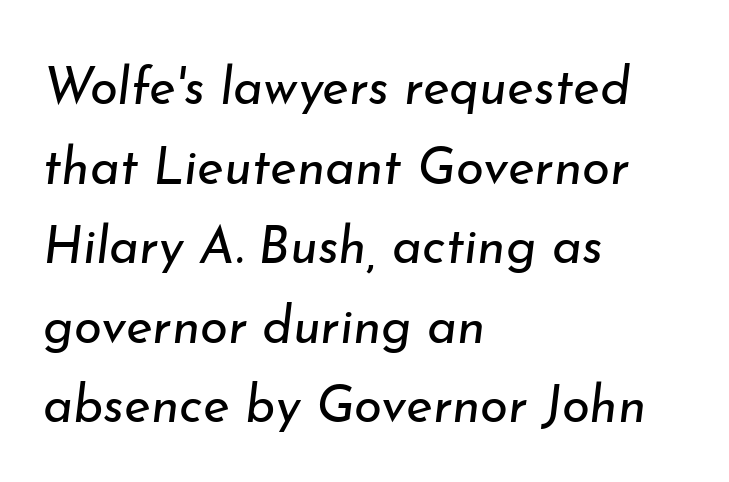
Q: Is the text bold? A: No.
Q: Is the text italic (slanted)? A: Yes, it leans right by about 7 degrees.
Q: Is the text underlined? A: No.
Q: How is the paragraph aligned? A: Left-aligned.
Q: Is the spacing between letters normal or unusually wide? A: Normal.
Q: Is the spacing between lines tight, normal or loose? A: Normal.
Q: Width (condensed, normal, or wide)? A: Normal.
Q: Stroke contrast? A: Low.
Q: x-height? A: Small.
Q: Monospaced? A: No.
